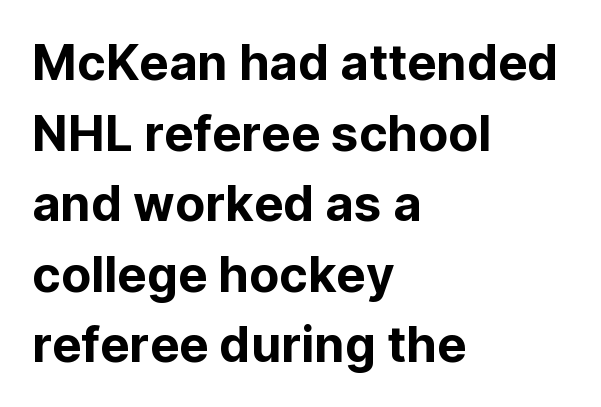
{"serif": "no", "italic": "no", "width": "normal", "stroke_contrast": "low", "x_height": "medium", "monospaced": "no", "underline": "no", "align": "left", "line_spacing": "normal", "line_spacing_ratio": 1.44, "letter_spacing": "normal", "letter_spacing_em": 0.0, "glyph_px": 49}
